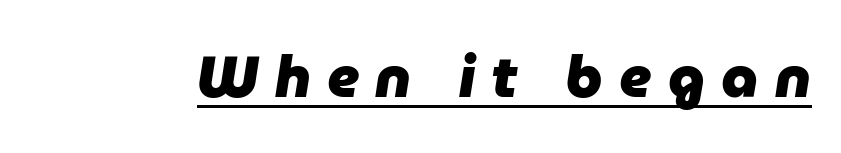
Q: Is the text bold? A: Yes.
Q: Is the text italic (slanted)? A: Yes, it leans right by about 9 degrees.
Q: Is the text underlined? A: Yes.
Q: Is the spacing between letters normal or unusually wide? A: Unusually wide.
Q: Width (condensed, normal, or wide)? A: Normal.
Q: Stroke contrast? A: Low.
Q: x-height? A: Medium.
Q: Monospaced? A: No.
